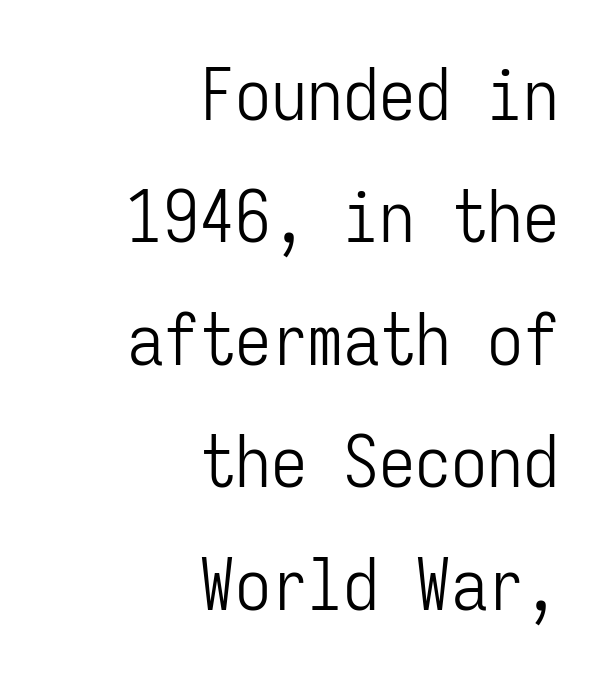
Q: Is the text bold? A: No.
Q: Is the text italic (slanted)? A: No, it is upright.
Q: Is the typeface a serif or a sans-serif typeface? A: Sans-serif.
Q: Is the text underlined? A: No.
Q: How is the paragraph aligned? A: Right-aligned.
Q: Is the spacing between letters normal or unusually wide? A: Normal.
Q: Is the spacing between lines tight, normal or loose? A: Normal.
Q: Width (condensed, normal, or wide)? A: Condensed.
Q: Stroke contrast? A: Low.
Q: x-height? A: Medium.
Q: Monospaced? A: Yes.
